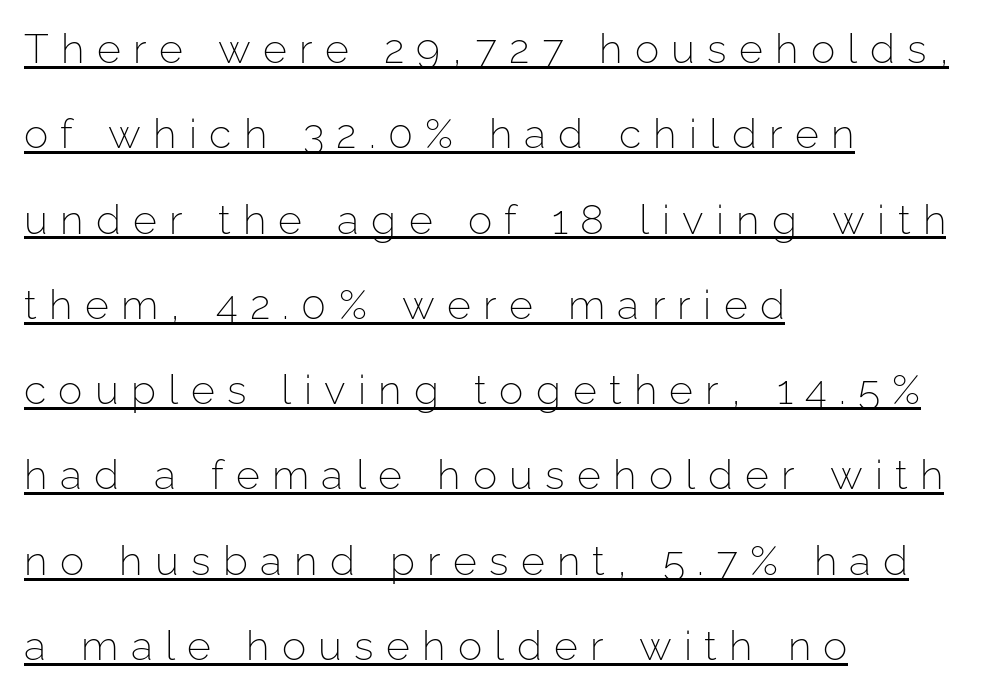
Q: Is the text bold? A: No.
Q: Is the text italic (slanted)? A: No, it is upright.
Q: Is the typeface a serif or a sans-serif typeface? A: Sans-serif.
Q: Is the text underlined? A: Yes.
Q: How is the paragraph aligned? A: Left-aligned.
Q: Is the spacing between letters normal or unusually wide? A: Unusually wide.
Q: Is the spacing between lines tight, normal or loose? A: Loose.
Q: Width (condensed, normal, or wide)? A: Normal.
Q: Stroke contrast? A: Low.
Q: x-height? A: Medium.
Q: Monospaced? A: No.
